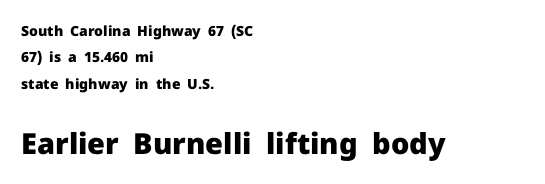
The image shows 29 px heavy sans-serif type, upright; set left-aligned, line spacing 1.89x, normal letter spacing, not underlined; the second (bottom) block is 2.07x larger; low stroke contrast and a medium x-height.
